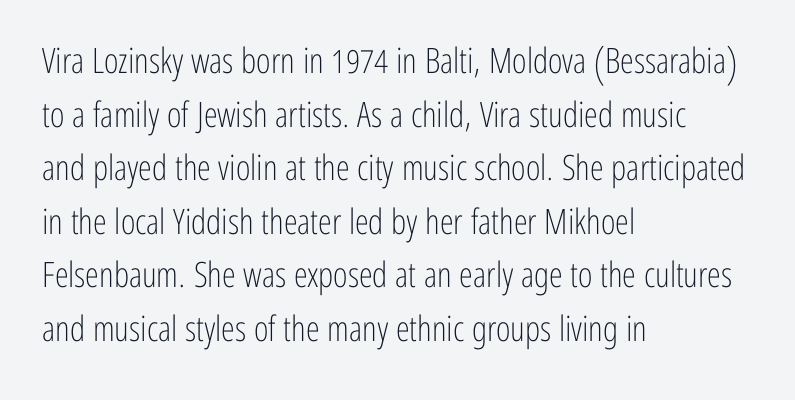
Q: Is the text bold? A: No.
Q: Is the text italic (slanted)? A: No, it is upright.
Q: Is the typeface a serif or a sans-serif typeface? A: Sans-serif.
Q: Is the text underlined? A: No.
Q: How is the paragraph aligned? A: Left-aligned.
Q: Is the spacing between letters normal or unusually wide? A: Normal.
Q: Is the spacing between lines tight, normal or loose? A: Normal.
Q: Width (condensed, normal, or wide)? A: Condensed.
Q: Stroke contrast? A: Low.
Q: x-height? A: Medium.
Q: Monospaced? A: No.
